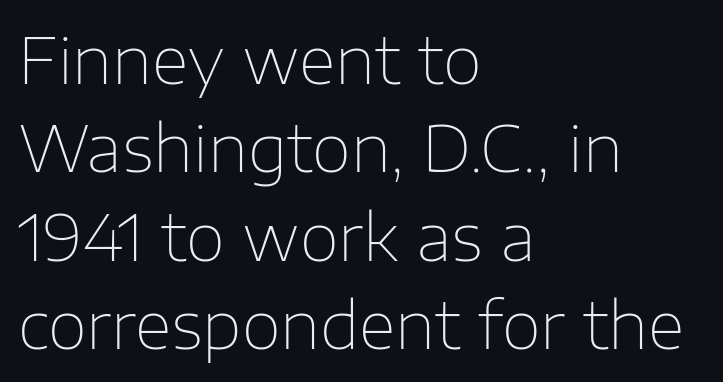
{"serif": "no", "italic": "no", "bold": "no", "weight": "thin", "width": "normal", "stroke_contrast": "low", "x_height": "medium", "monospaced": "no", "underline": "no", "align": "left", "line_spacing": "normal", "line_spacing_ratio": 1.38, "letter_spacing": "normal", "letter_spacing_em": 0.0, "glyph_px": 64}
